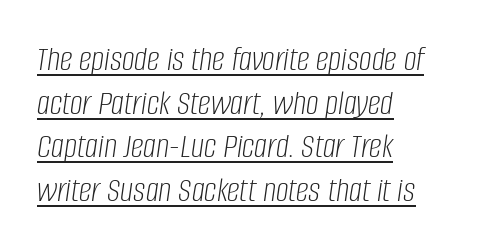
The font is comparable to plain body text, perhaps lighter. Quick note: underline on. The setting favours the left margin, as ordinary paragraphs usually do. This sample has the flowing, uneven cadence of proportional lettering. Here the glyphs are tracked normally, forming tight word shapes. This is oblique type, the kind used for emphasis or titles.
